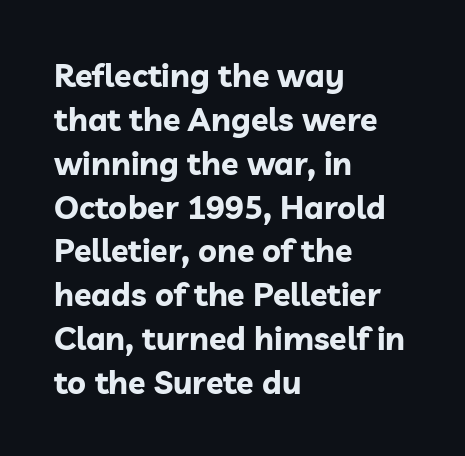
The image shows 32 px bold sans-serif type, upright; set left-aligned, normal line spacing (1.37x), normal letter spacing, not underlined; low stroke contrast and a medium x-height.
